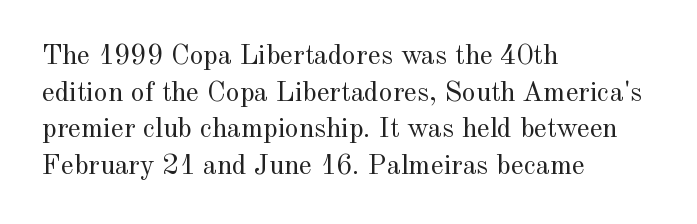
Does the type have serifs? Yes, each stem ends in a small foot. Line beginnings align vertically; line endings do not. Do the characters align in a grid? No, the font is proportional. A typesetter would call this zero additional tracking. The cut favours lightness, reaching ordinary text weight at its darkest.
